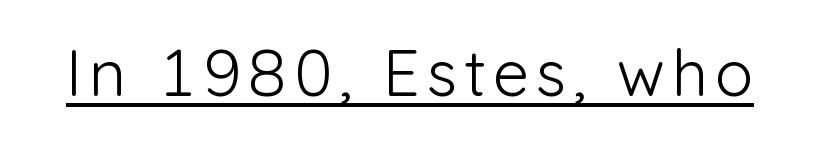
The image shows 64 px light sans-serif type, upright; set underlined; low stroke contrast and a medium x-height.
